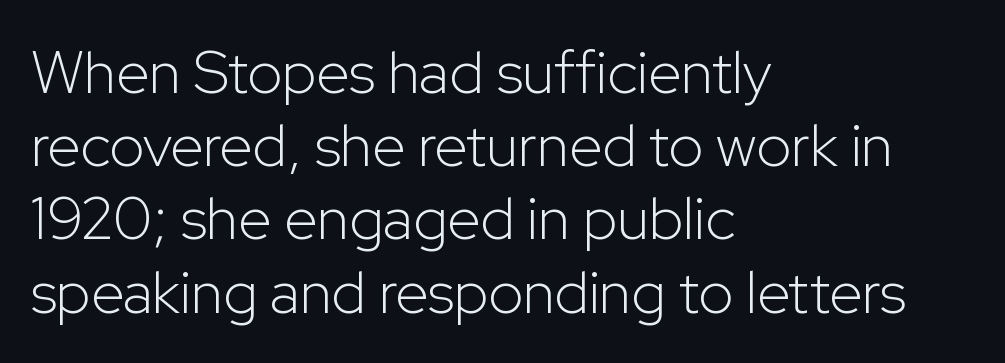
Do the characters align in a grid? No, the font is proportional. You could call the tracking neutral — neither tight nor loose. The letters carry no serifs — their stems end cleanly without finishing strokes. The typography opts for an upright posture over an oblique one. Caption: face not bold, strokes unweighted. The glyphs are unaccompanied by any horizontal stroke below them.
